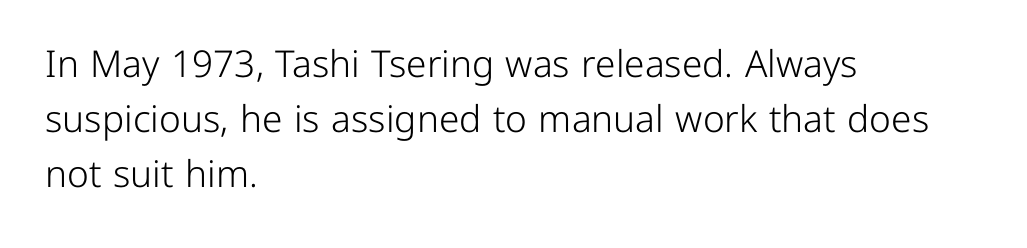
{"serif": "no", "italic": "no", "bold": "no", "weight": "light", "width": "normal", "stroke_contrast": "low", "x_height": "medium", "monospaced": "no", "underline": "no", "align": "left", "line_spacing": "normal", "line_spacing_ratio": 1.49, "letter_spacing": "normal", "letter_spacing_em": 0.0, "glyph_px": 37}
